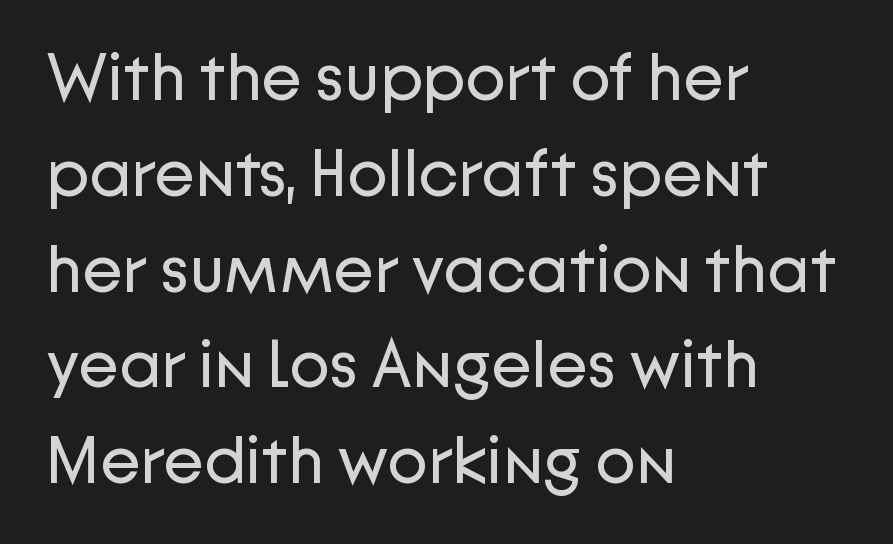
{"serif": "no", "italic": "no", "bold": "no", "weight": "regular", "width": "normal", "stroke_contrast": "low", "x_height": "medium", "monospaced": "no", "underline": "no", "align": "left", "line_spacing": "normal", "line_spacing_ratio": 1.43, "letter_spacing": "normal", "letter_spacing_em": 0.0, "glyph_px": 67}
